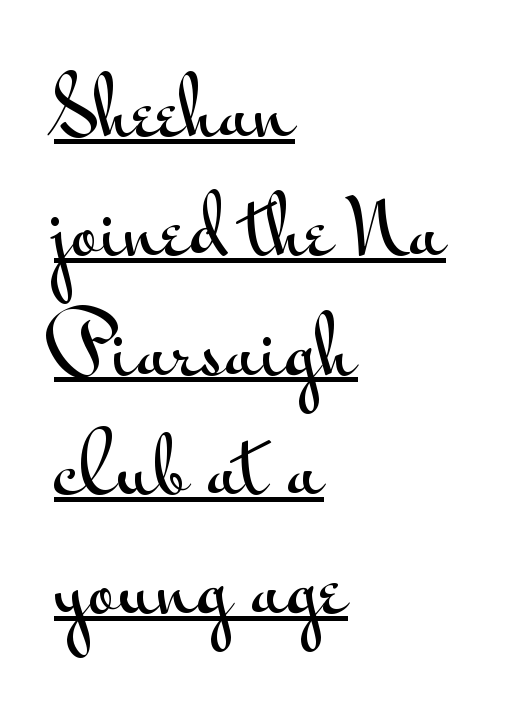
In terms of letterform style, serifs are entirely absent. Is the letter spacing exaggerated? No — it looks like the ordinary default. Reading down the column, the eye jumps a familiar distance to each next line. You can see a thin bar hugging the bottom of the glyphs. Is this a fixed-width face? No — the glyphs have proportional, varying widths.
